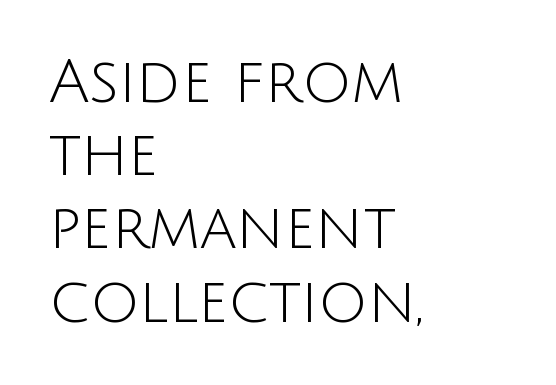
{"serif": "no", "italic": "no", "bold": "no", "weight": "light", "width": "normal", "stroke_contrast": "low", "x_height": "large", "monospaced": "no", "underline": "no", "align": "left", "line_spacing_ratio": 1.2, "letter_spacing": "normal", "letter_spacing_em": 0.0, "glyph_px": 61}
